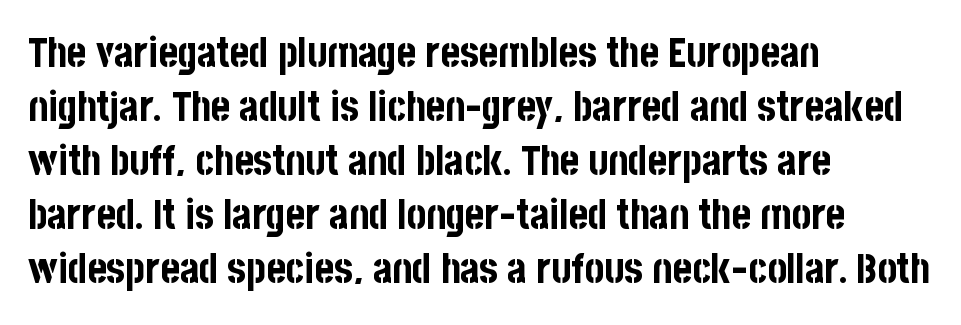
Where is the straight margin? On the left. Varying glyph widths throughout — classic text-font behaviour. The rendering uses a bold face; every stroke is thick and dark. A roman cut, with each character standing at attention.
